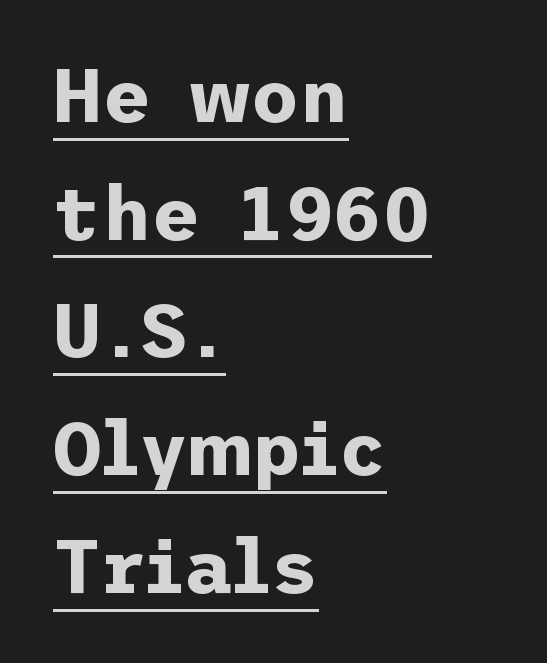
{"serif": "no", "italic": "no", "bold": "yes", "weight": "bold", "width": "normal", "stroke_contrast": "low", "x_height": "medium", "underline": "yes", "align": "left", "line_spacing": "normal", "line_spacing_ratio": 1.57, "letter_spacing": "normal", "letter_spacing_em": 0.0, "glyph_px": 75}
